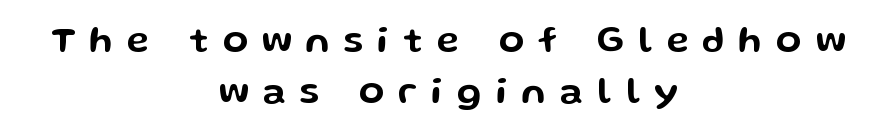
{"serif": "no", "italic": "no", "width": "wide", "stroke_contrast": "low", "x_height": "medium", "monospaced": "no", "underline": "no", "align": "center", "line_spacing": "normal", "line_spacing_ratio": 1.39, "letter_spacing": "wide", "letter_spacing_em": 0.38, "glyph_px": 37}
